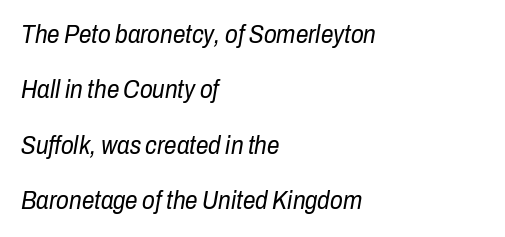
Q: Is the text bold? A: No.
Q: Is the text italic (slanted)? A: Yes, it leans right by about 10 degrees.
Q: Is the text underlined? A: No.
Q: How is the paragraph aligned? A: Left-aligned.
Q: Is the spacing between letters normal or unusually wide? A: Normal.
Q: Is the spacing between lines tight, normal or loose? A: Loose.
